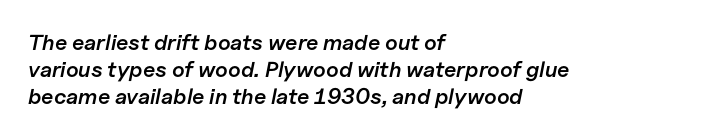
The image shows 22 px text type, italic (leaning right); set left-aligned, line spacing 1.22x, normal letter spacing, not underlined.
